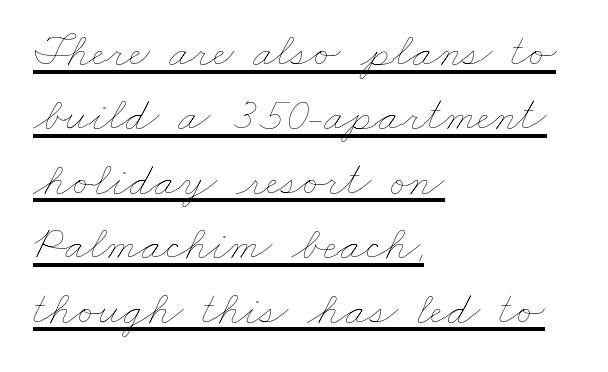
{"bold": "no", "weight": "thin", "width": "wide", "stroke_contrast": "low", "x_height": "small", "monospaced": "no", "underline": "yes", "align": "left", "line_spacing": "normal", "line_spacing_ratio": 1.37, "letter_spacing": "normal", "letter_spacing_em": 0.0, "glyph_px": 47}
